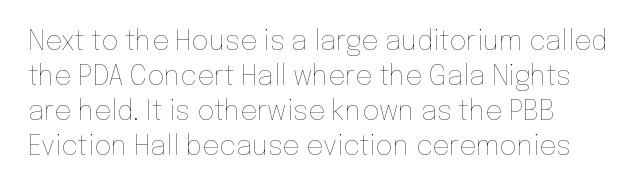
Style check: upright. Plain, unruled lines of type. The paragraph has a hard left edge and a soft right edge. This rendering leaves character spacing at its baseline value. A typesetter would call this leading conventional body-copy spacing. These glyphs show unthickened strokes, regular width or finer.
